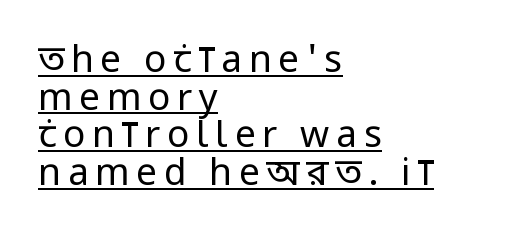
The image shows 37 px regular-weight, condensed sans-serif type, upright; set left-aligned, tight line spacing (1.02x), underlined; low stroke contrast and a large x-height.
